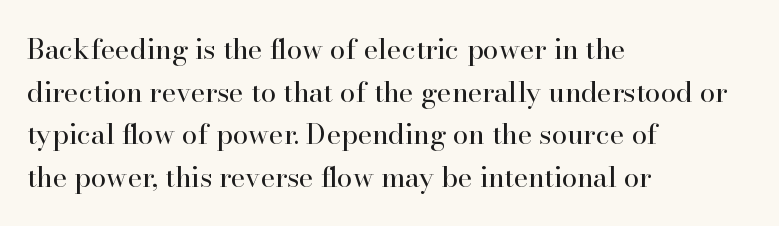
The image shows 28 px regular-weight serif type, upright; set left-aligned, normal line spacing (1.52x), normal letter spacing, not underlined; high stroke contrast and a small x-height.
